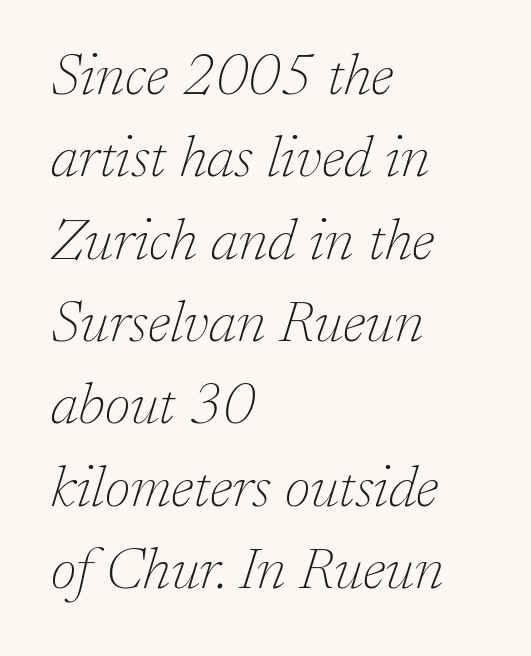
{"serif": "yes", "italic": "yes", "lean": "right", "slant_degrees": 17, "bold": "no", "weight": "thin", "width": "normal", "stroke_contrast": "low", "x_height": "medium", "monospaced": "no", "underline": "no", "align": "left", "line_spacing": "normal", "line_spacing_ratio": 1.42, "letter_spacing": "normal", "letter_spacing_em": 0.0, "glyph_px": 58}
